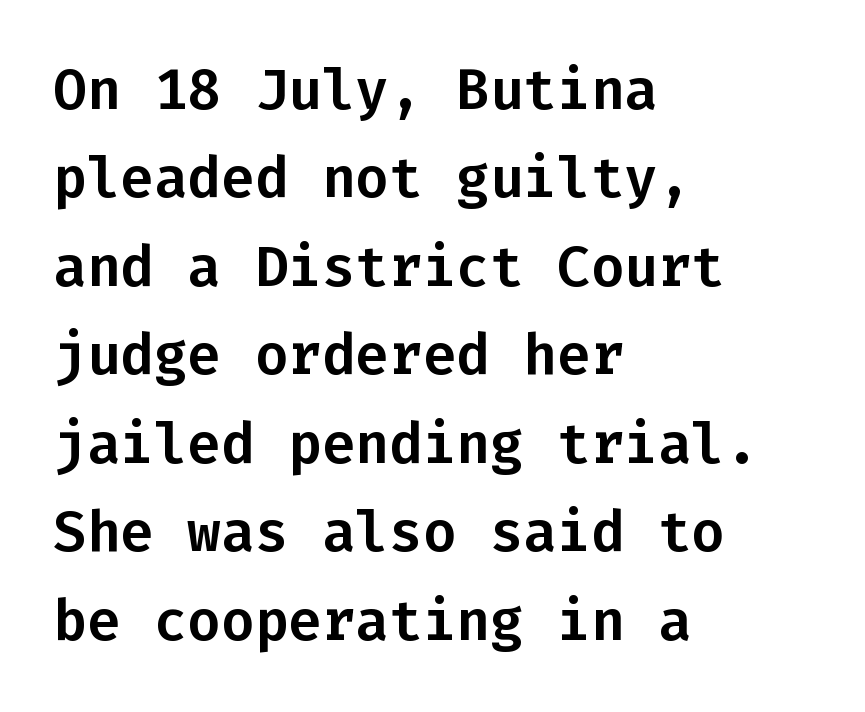
Q: Is the text italic (slanted)? A: No, it is upright.
Q: Is the typeface a serif or a sans-serif typeface? A: Sans-serif.
Q: Is the text underlined? A: No.
Q: How is the paragraph aligned? A: Left-aligned.
Q: Is the spacing between letters normal or unusually wide? A: Normal.
Q: Is the spacing between lines tight, normal or loose? A: Normal.
Q: Width (condensed, normal, or wide)? A: Normal.
Q: Stroke contrast? A: Low.
Q: x-height? A: Medium.
Q: Monospaced? A: Yes.
